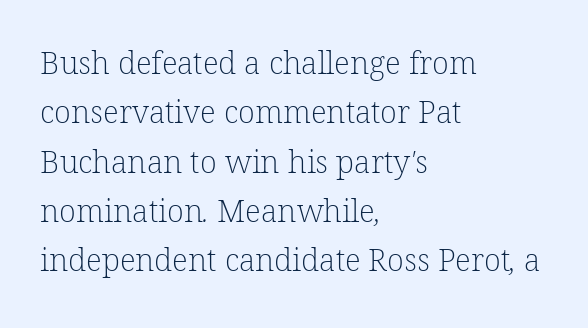
Q: Is the text bold? A: No.
Q: Is the typeface a serif or a sans-serif typeface? A: Serif.
Q: Is the text underlined? A: No.
Q: How is the paragraph aligned? A: Left-aligned.
Q: Is the spacing between letters normal or unusually wide? A: Normal.
Q: Is the spacing between lines tight, normal or loose? A: Normal.
Q: Width (condensed, normal, or wide)? A: Normal.
Q: Stroke contrast? A: Low.
Q: x-height? A: Medium.
Q: Monospaced? A: No.
